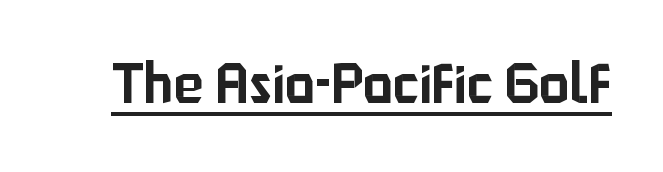
{"serif": "no", "italic": "no", "width": "normal", "stroke_contrast": "low", "x_height": "medium", "monospaced": "no", "underline": "yes", "letter_spacing": "normal", "letter_spacing_em": 0.0, "glyph_px": 56}
